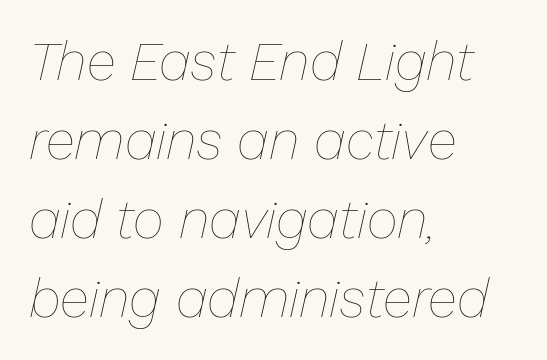
{"italic": "yes", "lean": "right", "slant_degrees": 13, "bold": "no", "weight": "thin", "width": "normal", "stroke_contrast": "low", "x_height": "medium", "monospaced": "no", "underline": "no", "align": "left", "line_spacing": "normal", "line_spacing_ratio": 1.46, "letter_spacing": "normal", "letter_spacing_em": 0.0, "glyph_px": 54}
